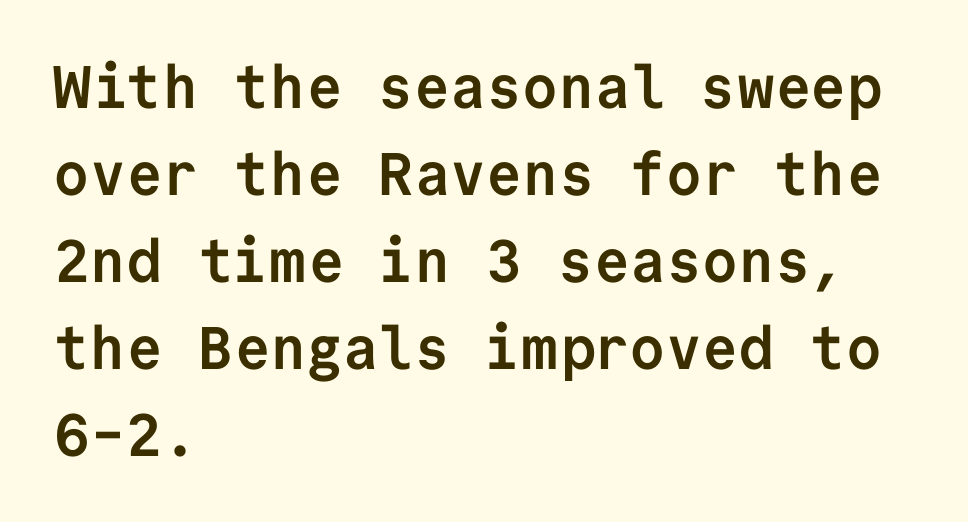
The passage shown stacks its lines at a standard gap. Heavy-handed strokes throughout: this text is bold. Students, note that the glyphs here touch the page at normal intervals. This sample uses a sans-serif face. These lines are rendered in a fixed-pitch font. Letters rest on an invisible, unmarked baseline.
